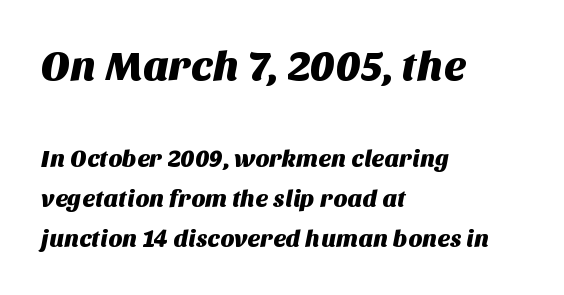
Q: Is the typeface a serif or a sans-serif typeface? A: Sans-serif.
Q: Is the text underlined? A: No.
Q: How is the paragraph aligned? A: Left-aligned.
Q: Is the spacing between letters normal or unusually wide? A: Normal.
Q: Is the spacing between lines tight, normal or loose? A: Normal.
Q: Which block of text is set in a larger size, the first (top) or the second (bottom)? A: The first (top) one.
Q: Width (condensed, normal, or wide)? A: Normal.
Q: Stroke contrast? A: Medium.
Q: x-height? A: Large.
Q: Monospaced? A: No.
